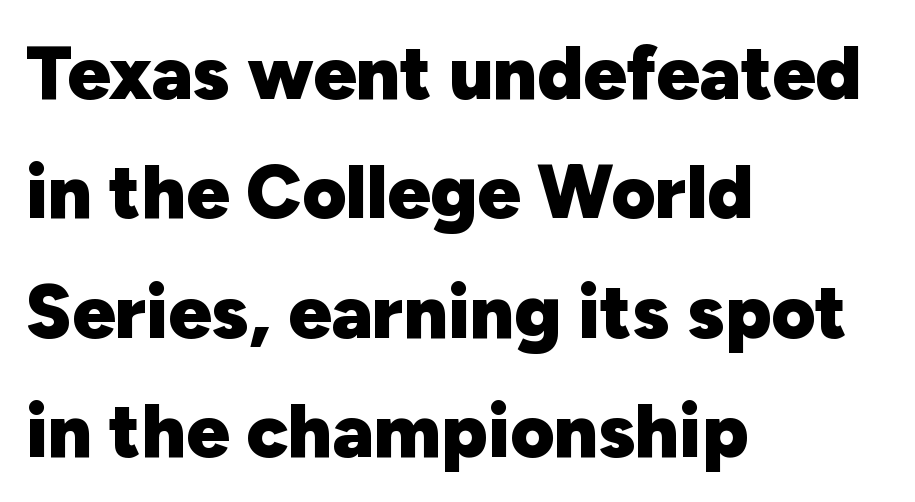
The image shows 76 px heavy sans-serif type, upright; set left-aligned, normal line spacing (1.57x), normal letter spacing, not underlined; low stroke contrast and a medium x-height.
